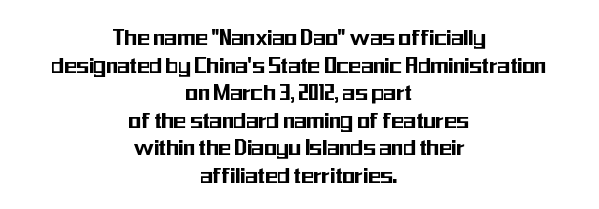
Q: Is the text italic (slanted)? A: No, it is upright.
Q: Is the text underlined? A: No.
Q: How is the paragraph aligned? A: Centered.
Q: Is the spacing between letters normal or unusually wide? A: Normal.
Q: Is the spacing between lines tight, normal or loose? A: Tight.
